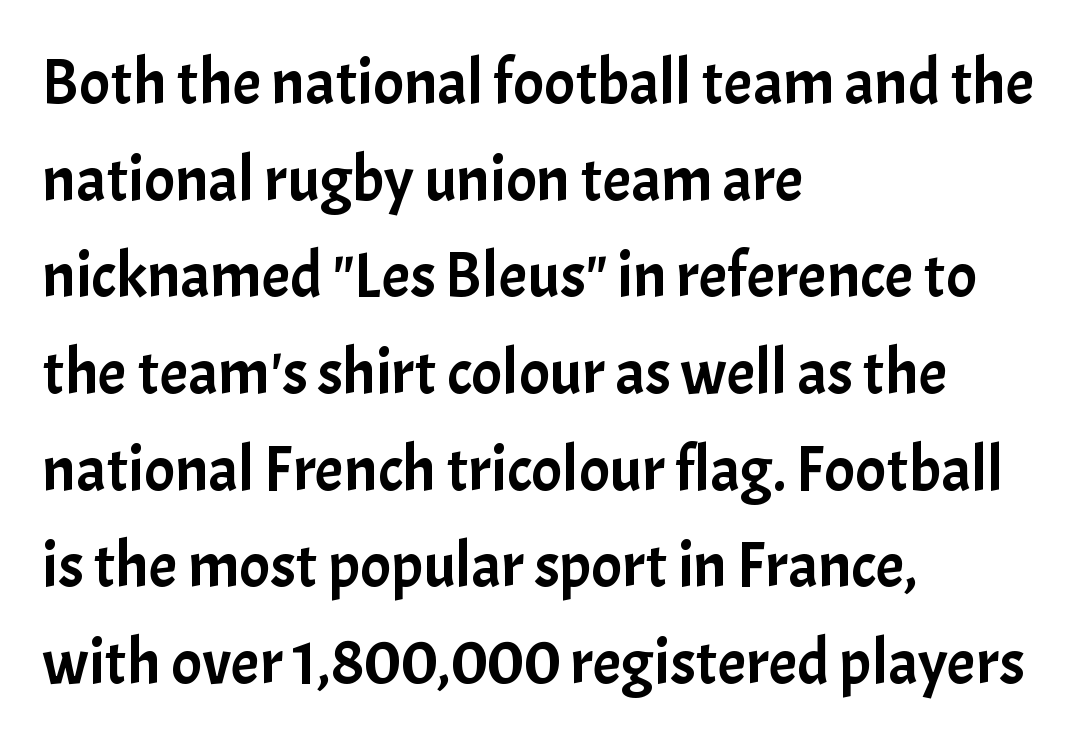
{"serif": "no", "italic": "no", "width": "normal", "stroke_contrast": "low", "x_height": "medium", "monospaced": "no", "underline": "no", "align": "left", "line_spacing": "normal", "line_spacing_ratio": 1.51, "letter_spacing": "normal", "letter_spacing_em": 0.0, "glyph_px": 64}
